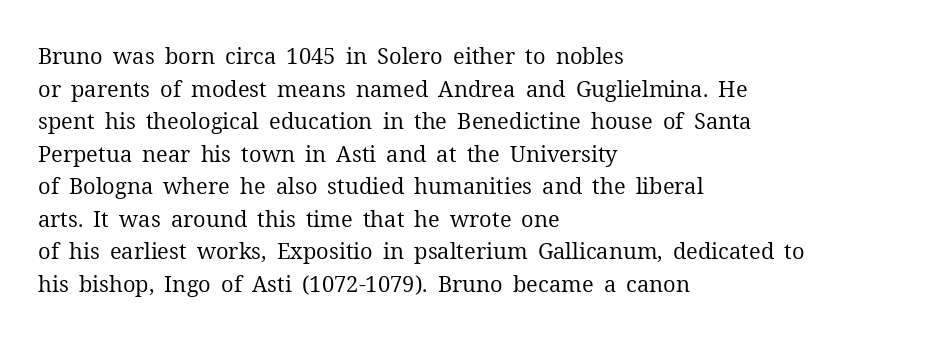
Q: Is the text bold? A: No.
Q: Is the text italic (slanted)? A: No, it is upright.
Q: Is the text underlined? A: No.
Q: How is the paragraph aligned? A: Left-aligned.
Q: Is the spacing between letters normal or unusually wide? A: Normal.
Q: Is the spacing between lines tight, normal or loose? A: Normal.
